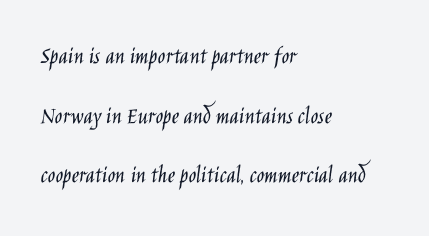
{"bold": "no", "underline": "no", "align": "left", "line_spacing": "loose", "line_spacing_ratio": 2.39, "letter_spacing": "normal", "letter_spacing_em": 0.0, "glyph_px": 25}
